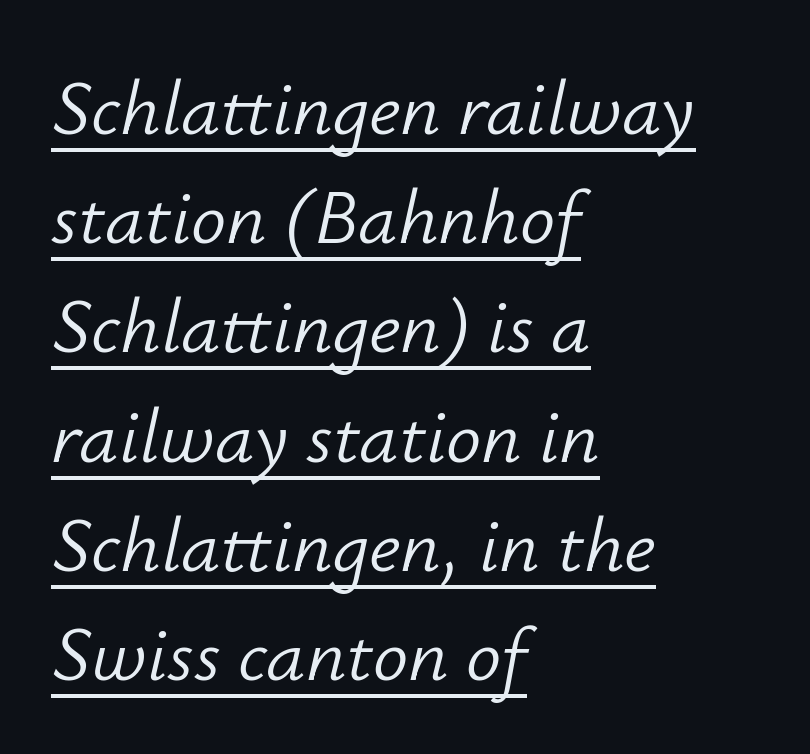
{"italic": "yes", "lean": "right", "slant_degrees": 12, "bold": "no", "weight": "light", "width": "normal", "stroke_contrast": "low", "x_height": "small", "monospaced": "no", "underline": "yes", "align": "left", "line_spacing": "normal", "line_spacing_ratio": 1.4, "letter_spacing": "normal", "letter_spacing_em": 0.0, "glyph_px": 78}
